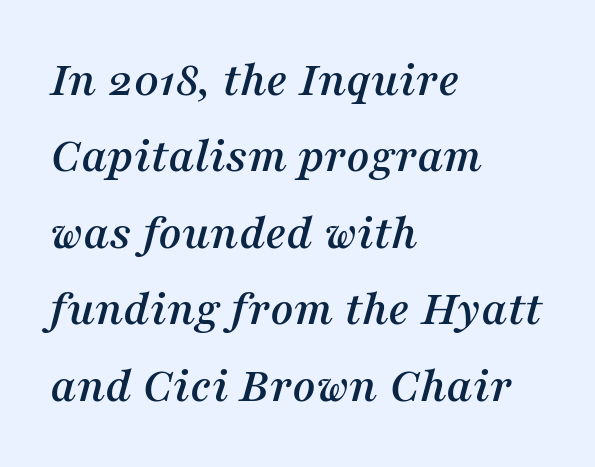
{"serif": "yes", "italic": "yes", "lean": "right", "slant_degrees": 16, "width": "normal", "stroke_contrast": "medium", "x_height": "medium", "monospaced": "no", "underline": "no", "align": "left", "line_spacing": "normal", "line_spacing_ratio": 1.53, "letter_spacing": "normal", "letter_spacing_em": 0.0, "glyph_px": 50}
